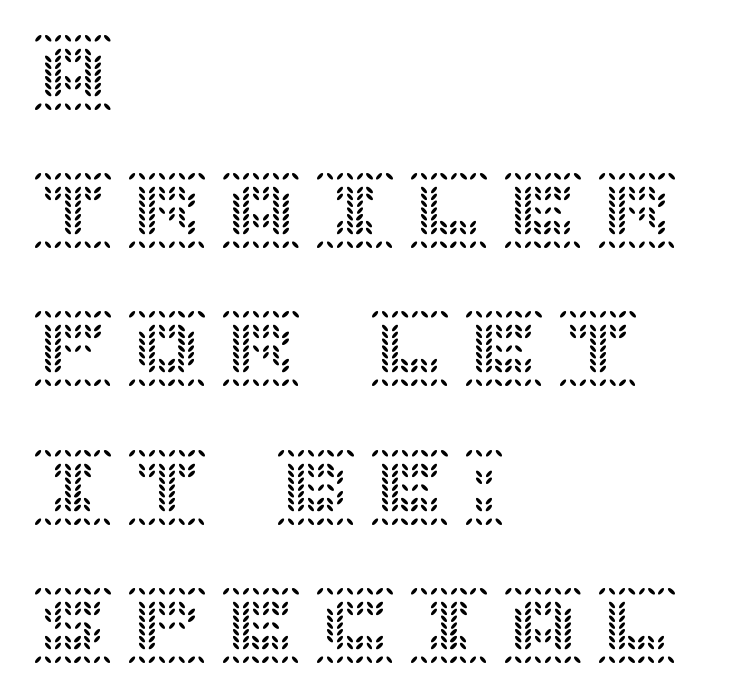
The zone under the glyphs is completely vacant. Teacher's note: observe the even left margin — that is flush-left alignment. You can tell it's not italic because the verticals are truly vertical.
